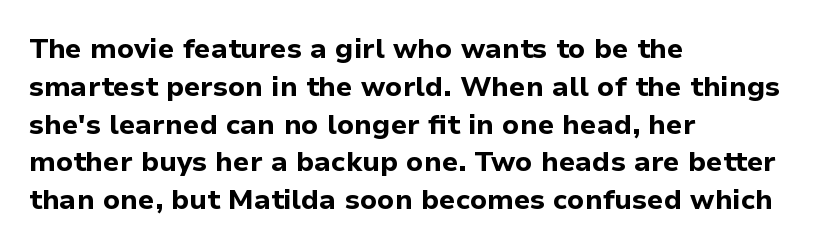
Line beginnings align vertically; line endings do not. You'd pick this weight for a headline — it's a proper bold. There is no visible air inserted between adjacent glyphs. Each row of text sits above clean, open space. The glyphs in this specimen are sans serif.
